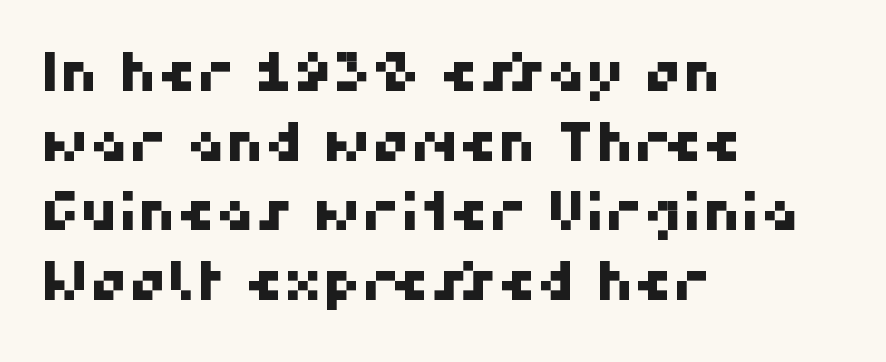
The image shows 54 px sans-serif type; set left-aligned, normal line spacing (1.29x), normal letter spacing, not underlined; high stroke contrast and a medium x-height.
